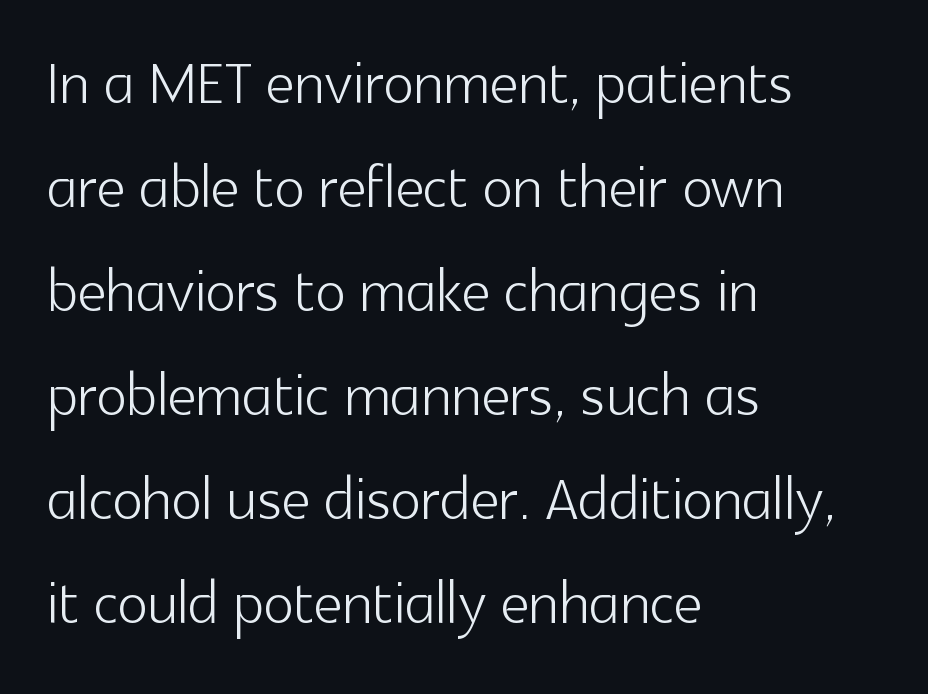
The image shows 80 px light sans-serif type, upright; set left-aligned, normal line spacing (1.3x), normal letter spacing, not underlined; a medium x-height.
